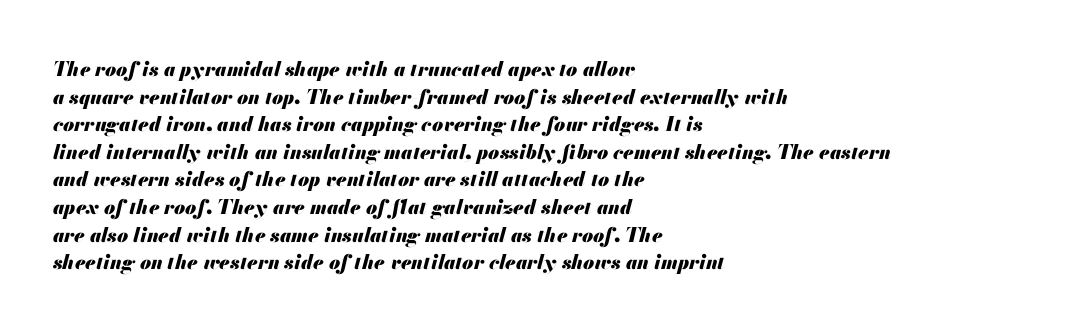
{"italic": "yes", "lean": "right", "slant_degrees": 13, "bold": "yes", "underline": "no", "align": "left", "line_spacing": "normal", "line_spacing_ratio": 1.38, "letter_spacing": "normal", "letter_spacing_em": 0.0, "glyph_px": 20}
